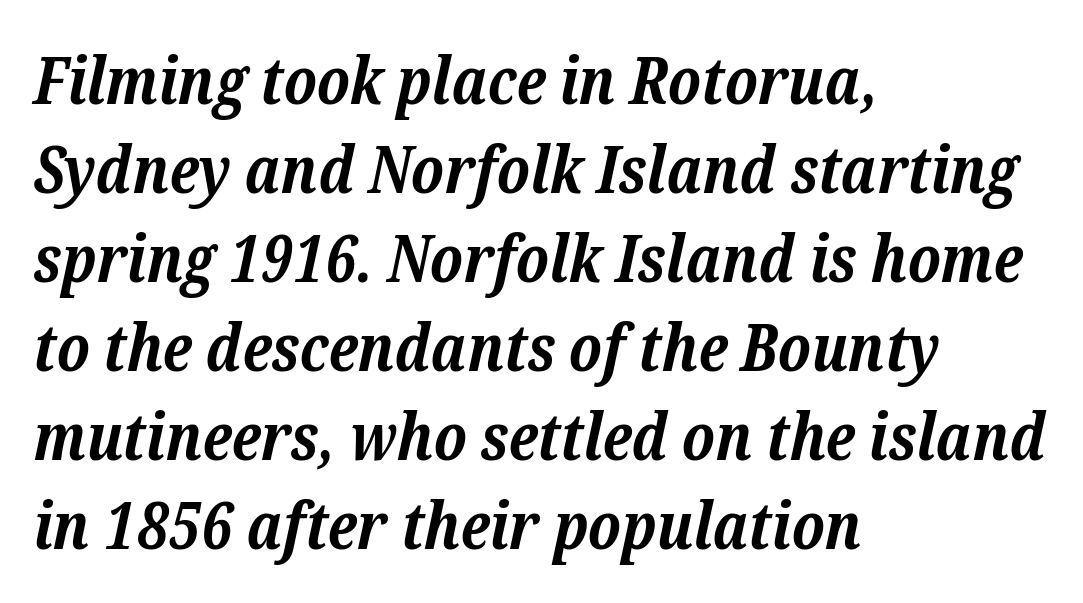
Q: Is the text bold? A: Yes.
Q: Is the text italic (slanted)? A: Yes, it leans right by about 12 degrees.
Q: Is the typeface a serif or a sans-serif typeface? A: Serif.
Q: Is the text underlined? A: No.
Q: How is the paragraph aligned? A: Left-aligned.
Q: Is the spacing between letters normal or unusually wide? A: Normal.
Q: Is the spacing between lines tight, normal or loose? A: Normal.
Q: Width (condensed, normal, or wide)? A: Normal.
Q: Stroke contrast? A: Low.
Q: x-height? A: Medium.
Q: Monospaced? A: No.
